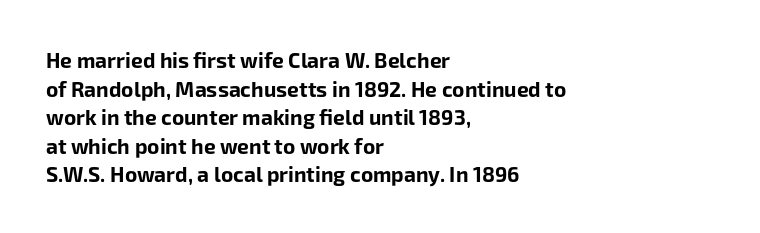
{"italic": "no", "bold": "yes", "underline": "no", "align": "left", "line_spacing": "normal", "line_spacing_ratio": 1.36, "letter_spacing": "normal", "letter_spacing_em": 0.0, "glyph_px": 21}
